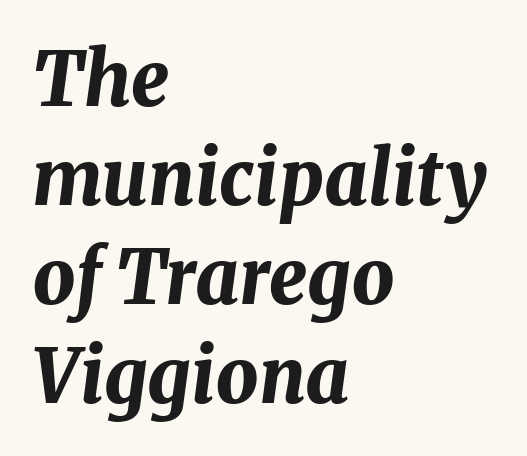
The image shows 75 px bold type, italic (leaning right); set left-aligned, normal line spacing (1.32x), normal letter spacing, not underlined; medium stroke contrast and a medium x-height.
